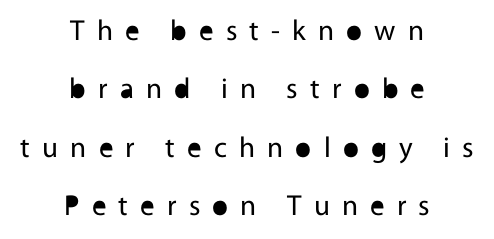
{"serif": "no", "italic": "no", "bold": "no", "weight": "regular", "width": "normal", "x_height": "medium", "monospaced": "no", "underline": "no", "align": "center", "line_spacing": "loose", "line_spacing_ratio": 2.01, "letter_spacing": "wide", "letter_spacing_em": 0.42, "glyph_px": 29}
